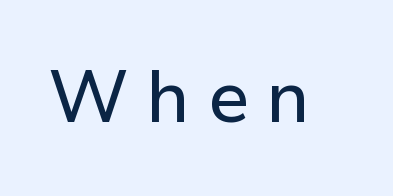
Q: Is the text italic (slanted)? A: No, it is upright.
Q: Is the typeface a serif or a sans-serif typeface? A: Sans-serif.
Q: Is the text underlined? A: No.
Q: Is the spacing between letters normal or unusually wide? A: Unusually wide.
Q: Width (condensed, normal, or wide)? A: Normal.
Q: Stroke contrast? A: Low.
Q: x-height? A: Medium.
Q: Monospaced? A: No.
